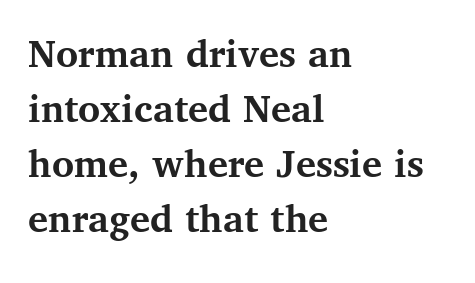
The image shows 42 px semibold serif type, upright; set left-aligned, normal line spacing (1.31x), normal letter spacing, not underlined; medium stroke contrast and a medium x-height.
